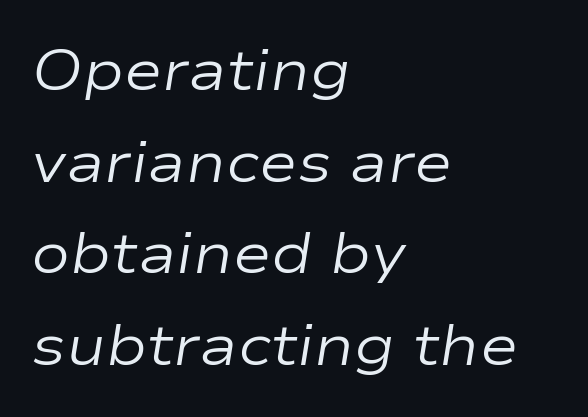
Weight: not bold — regular or lighter. A typesetter would call this zero additional tracking. The gap between lines stays unmarked. How would I describe the line gaps? Plain and ordinary. Compared with a centered layout, this one pins lines to the left instead. The passage shown leans; its letterforms are oblique.
